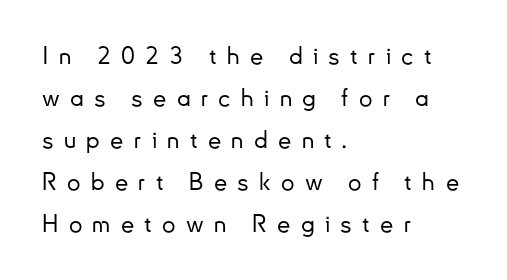
Q: Is the text italic (slanted)? A: No, it is upright.
Q: Is the text underlined? A: No.
Q: How is the paragraph aligned? A: Left-aligned.
Q: Is the spacing between letters normal or unusually wide? A: Unusually wide.
